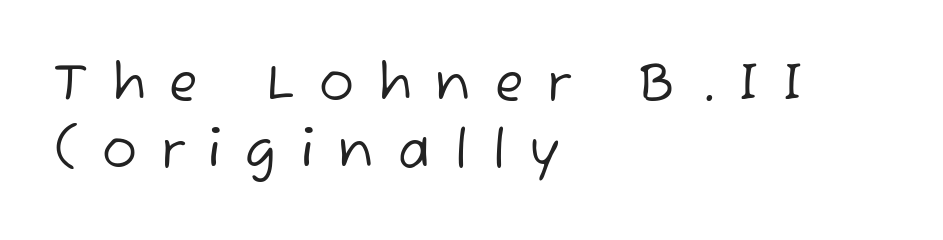
Q: Is the text bold? A: No.
Q: Is the typeface a serif or a sans-serif typeface? A: Sans-serif.
Q: Is the text underlined? A: No.
Q: How is the paragraph aligned? A: Left-aligned.
Q: Is the spacing between letters normal or unusually wide? A: Unusually wide.
Q: Is the spacing between lines tight, normal or loose? A: Normal.
Q: Width (condensed, normal, or wide)? A: Normal.
Q: Stroke contrast? A: Low.
Q: x-height? A: Medium.
Q: Monospaced? A: No.
